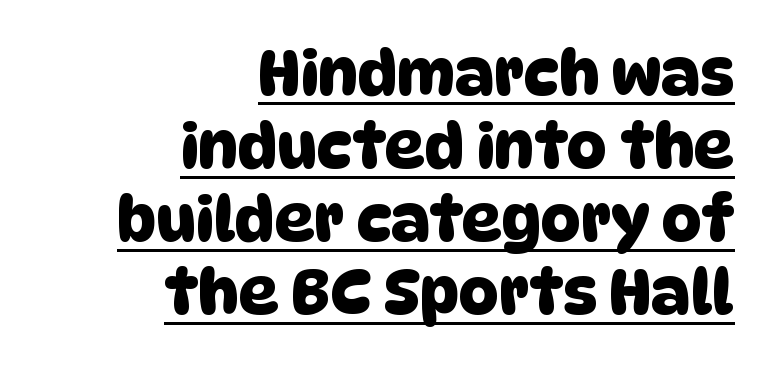
Q: Is the typeface a serif or a sans-serif typeface? A: Sans-serif.
Q: Is the text underlined? A: Yes.
Q: How is the paragraph aligned? A: Right-aligned.
Q: Is the spacing between letters normal or unusually wide? A: Normal.
Q: Width (condensed, normal, or wide)? A: Normal.
Q: Stroke contrast? A: Low.
Q: x-height? A: Large.
Q: Monospaced? A: No.
